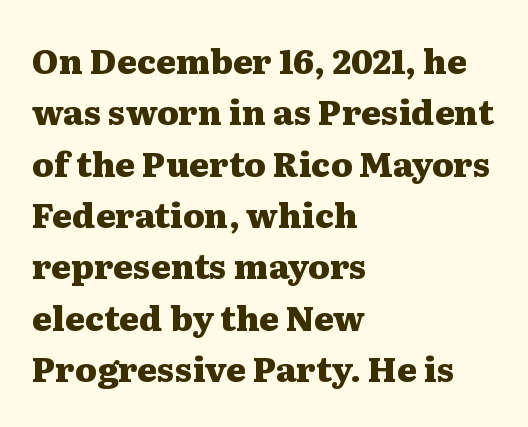
{"serif": "yes", "italic": "no", "bold": "yes", "weight": "heavy", "width": "wide", "stroke_contrast": "medium", "x_height": "medium", "monospaced": "no", "underline": "no", "align": "left", "line_spacing": "normal", "line_spacing_ratio": 1.51, "letter_spacing": "normal", "letter_spacing_em": 0.0, "glyph_px": 34}
